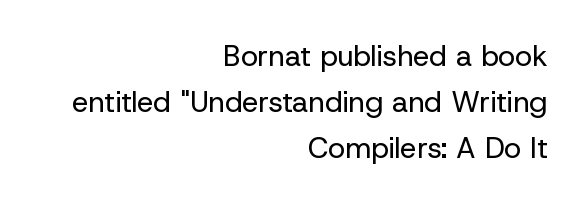
The image shows 29 px regular-weight sans-serif type, upright; set right-aligned, normal line spacing (1.58x), normal letter spacing, not underlined; low stroke contrast and a medium x-height.
